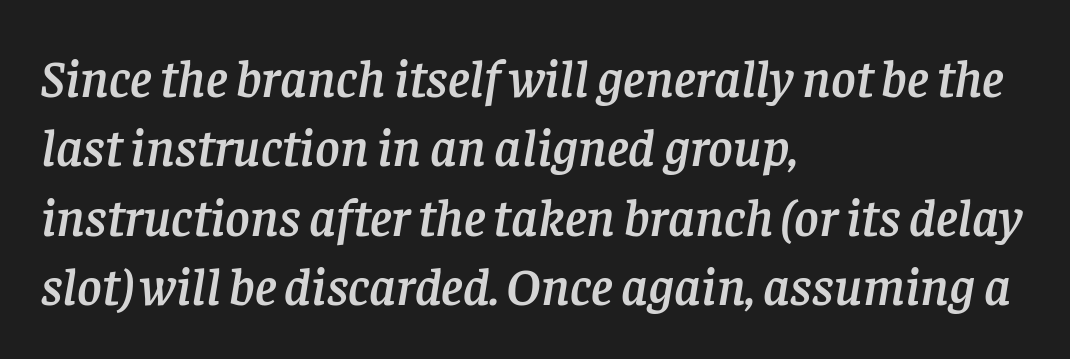
The image shows 53 px serif type, italic (leaning right); set left-aligned, normal line spacing (1.31x), normal letter spacing, not underlined; low stroke contrast and a large x-height.
